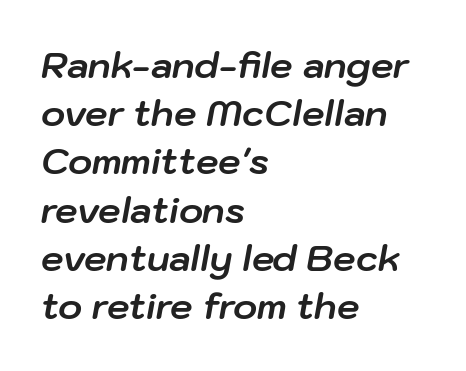
The image shows 36 px bold type, italic (leaning right); set left-aligned, normal line spacing (1.34x), normal letter spacing, not underlined; low stroke contrast and a medium x-height.
